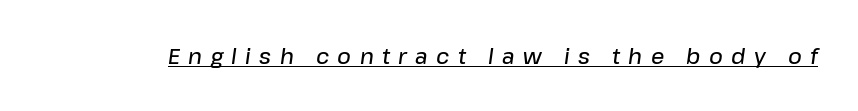
The lettering tilts uniformly, giving the passage an italic look. The font is running at a semibold setting, under full bold. Honestly, the underline is the first thing you notice here. Does extra space separate the letters? Yes, quite a lot of it.
